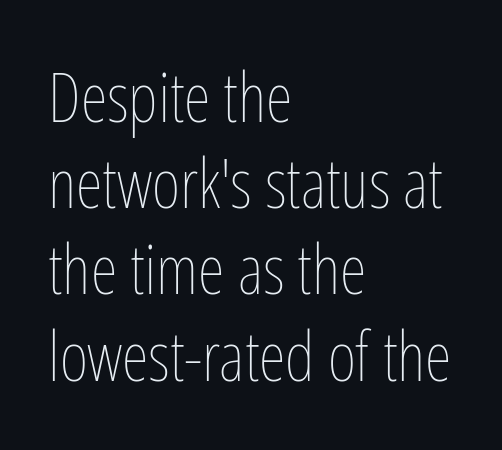
The image shows 69 px thin, condensed type, upright; set left-aligned, normal line spacing (1.25x), normal letter spacing, not underlined; low stroke contrast and a medium x-height.
